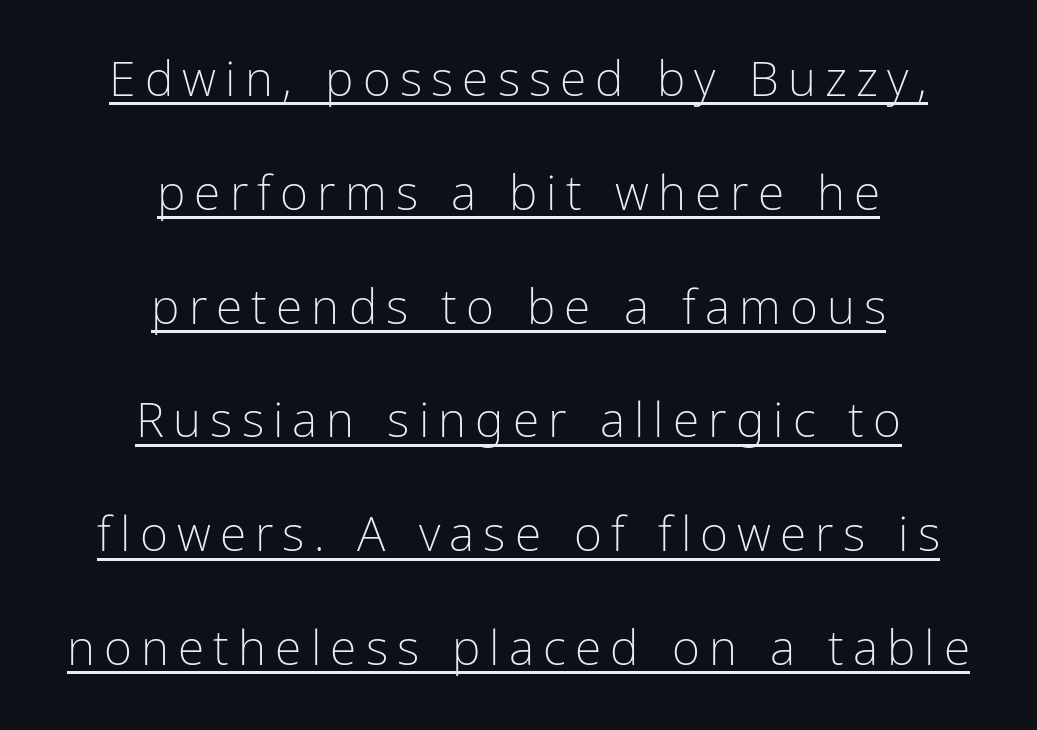
The image shows 48 px light, condensed sans-serif type, upright; set centered, loose line spacing (2.37x), underlined; low stroke contrast and a medium x-height.
